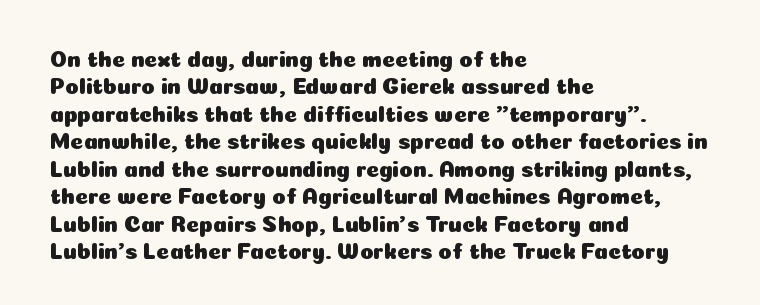
Q: Is the text italic (slanted)? A: No, it is upright.
Q: Is the text underlined? A: No.
Q: How is the paragraph aligned? A: Left-aligned.
Q: Is the spacing between letters normal or unusually wide? A: Normal.
Q: Is the spacing between lines tight, normal or loose? A: Normal.
